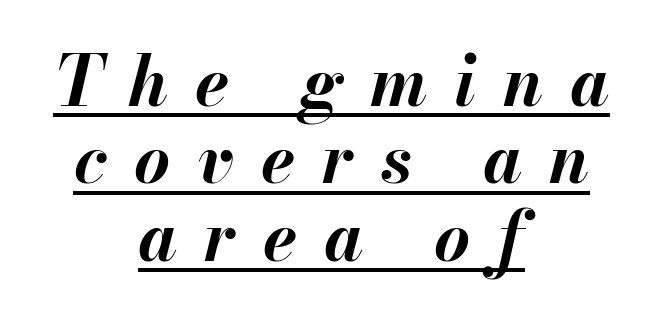
Q: Is the text bold? A: Yes.
Q: Is the text italic (slanted)? A: Yes, it leans right by about 13 degrees.
Q: Is the text underlined? A: Yes.
Q: How is the paragraph aligned? A: Centered.
Q: Is the spacing between letters normal or unusually wide? A: Unusually wide.
Q: Is the spacing between lines tight, normal or loose? A: Tight.
Q: Width (condensed, normal, or wide)? A: Normal.
Q: Stroke contrast? A: Medium.
Q: x-height? A: Small.
Q: Monospaced? A: No.
